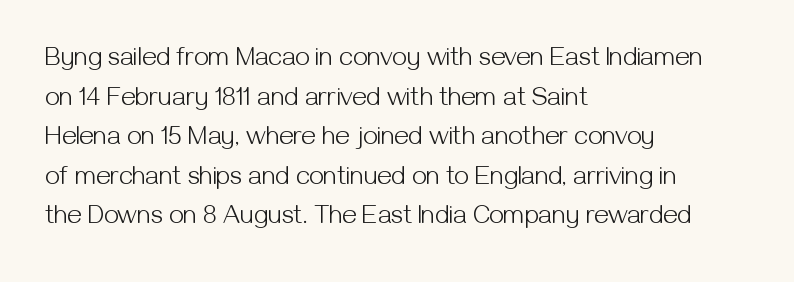
The block of text has a typical density, with ordinary space between rows. The line texture is even and compact thanks to regular tracking. Nothing heavy about these letters — not bold at all. Which margin do the lines hug? The left one — the right edge is uneven.
